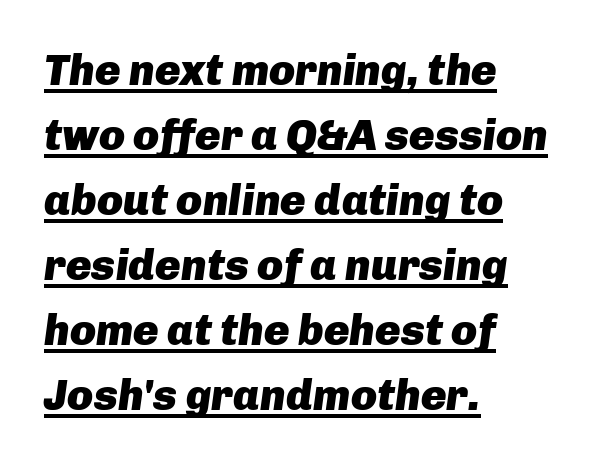
Q: Is the text bold? A: Yes.
Q: Is the text italic (slanted)? A: Yes, it leans right by about 8 degrees.
Q: Is the text underlined? A: Yes.
Q: How is the paragraph aligned? A: Left-aligned.
Q: Is the spacing between letters normal or unusually wide? A: Normal.
Q: Is the spacing between lines tight, normal or loose? A: Normal.
Q: Width (condensed, normal, or wide)? A: Normal.
Q: Stroke contrast? A: Low.
Q: x-height? A: Medium.
Q: Monospaced? A: No.
